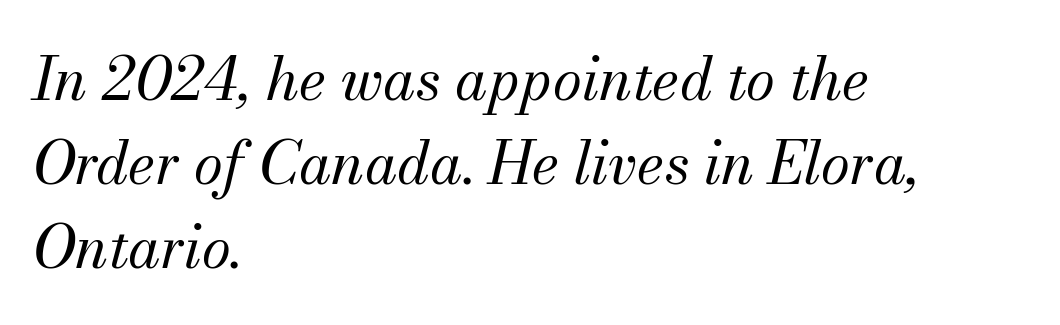
{"serif": "yes", "italic": "yes", "lean": "right", "slant_degrees": 13, "bold": "no", "weight": "regular", "width": "normal", "stroke_contrast": "medium", "x_height": "small", "monospaced": "no", "underline": "no", "align": "left", "line_spacing": "normal", "line_spacing_ratio": 1.42, "letter_spacing": "normal", "letter_spacing_em": 0.0, "glyph_px": 59}
